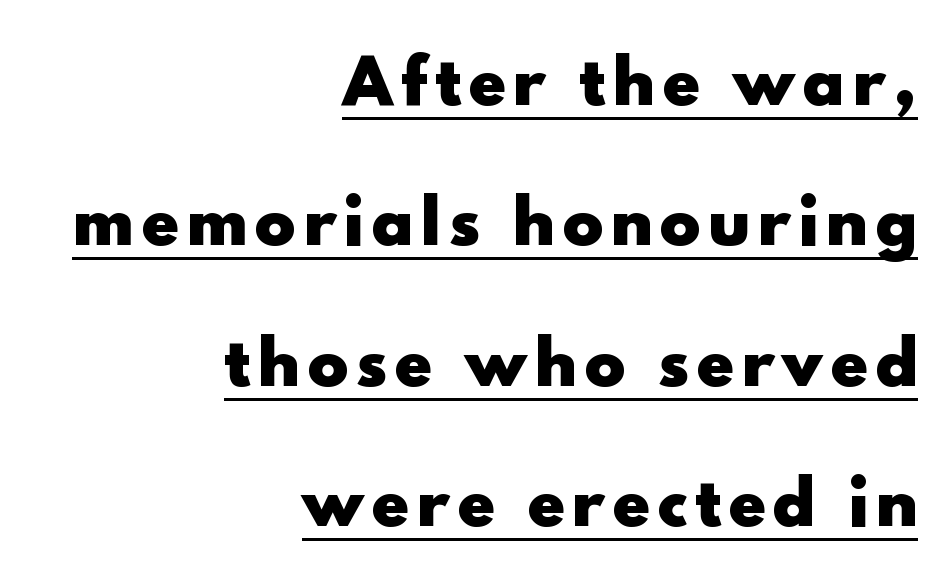
Q: Is the text bold? A: Yes.
Q: Is the text italic (slanted)? A: No, it is upright.
Q: Is the typeface a serif or a sans-serif typeface? A: Sans-serif.
Q: Is the text underlined? A: Yes.
Q: How is the paragraph aligned? A: Right-aligned.
Q: Is the spacing between lines tight, normal or loose? A: Loose.
Q: Width (condensed, normal, or wide)? A: Normal.
Q: x-height? A: Small.
Q: Monospaced? A: No.
